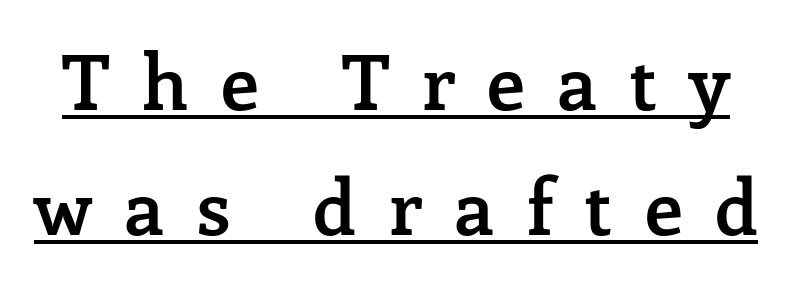
{"serif": "yes", "italic": "no", "bold": "semi", "weight": "semibold", "width": "normal", "stroke_contrast": "low", "x_height": "medium", "monospaced": "no", "underline": "yes", "line_spacing": "normal", "line_spacing_ratio": 1.62, "letter_spacing": "wide", "letter_spacing_em": 0.42, "glyph_px": 77}
